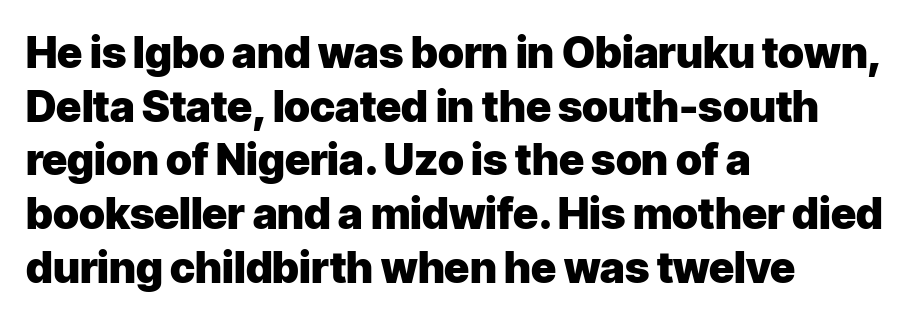
{"serif": "no", "italic": "no", "bold": "yes", "weight": "heavy", "width": "normal", "stroke_contrast": "low", "x_height": "medium", "monospaced": "no", "underline": "no", "align": "left", "line_spacing": "normal", "line_spacing_ratio": 1.25, "letter_spacing": "normal", "letter_spacing_em": 0.0, "glyph_px": 43}
